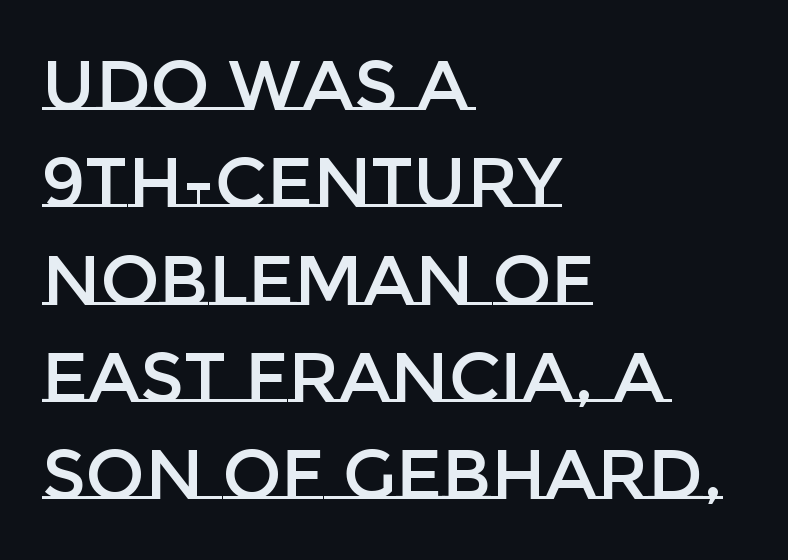
The image shows 70 px text type, upright; set left-aligned, normal line spacing (1.39x), normal letter spacing, not underlined; low stroke contrast and a large x-height.
